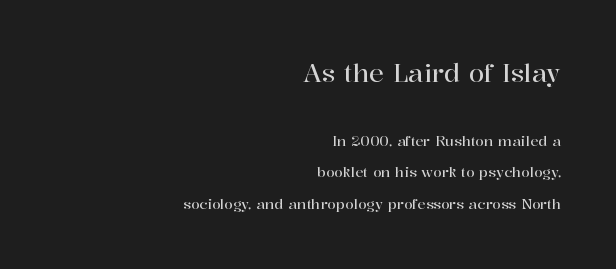
Q: Is the text italic (slanted)? A: No, it is upright.
Q: Is the text underlined? A: No.
Q: How is the paragraph aligned? A: Right-aligned.
Q: Is the spacing between letters normal or unusually wide? A: Normal.
Q: Is the spacing between lines tight, normal or loose? A: Loose.
Q: Which block of text is set in a larger size, the first (top) or the second (bottom)? A: The first (top) one.
